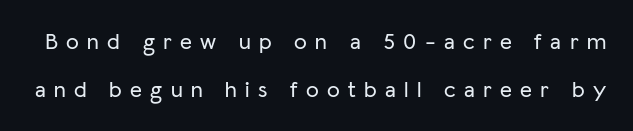
{"italic": "no", "underline": "no", "line_spacing": "loose", "line_spacing_ratio": 2.07, "letter_spacing": "wide", "letter_spacing_em": 0.36, "glyph_px": 23}
